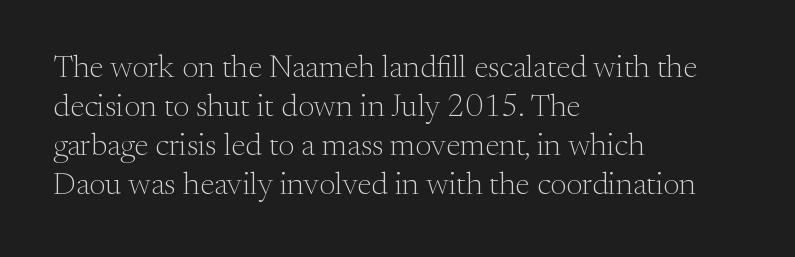
The image shows 32 px light serif type, upright; set left-aligned, line spacing 1.22x, normal letter spacing, not underlined; medium stroke contrast and a small x-height.
